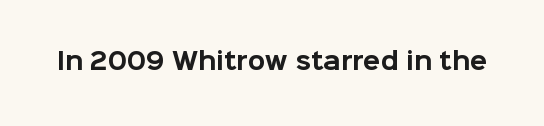
Q: Is the text bold? A: Yes.
Q: Is the text italic (slanted)? A: No, it is upright.
Q: Is the text underlined? A: No.
Q: Is the spacing between letters normal or unusually wide? A: Normal.
